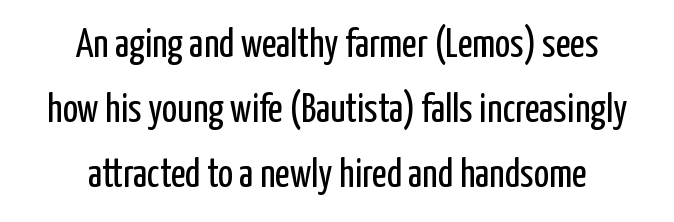
The image shows 40 px regular-weight, condensed sans-serif type, upright; set centered, normal line spacing (1.62x), normal letter spacing, not underlined; low stroke contrast and a medium x-height.
